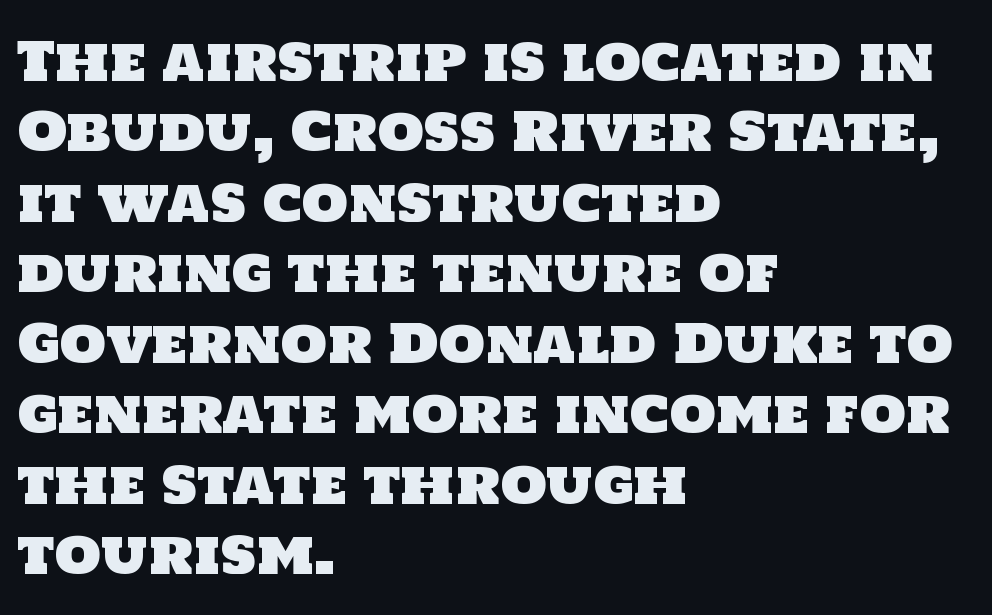
{"serif": "no", "width": "normal", "stroke_contrast": "low", "x_height": "large", "monospaced": "no", "underline": "no", "align": "left", "line_spacing": "normal", "line_spacing_ratio": 1.33, "letter_spacing": "normal", "letter_spacing_em": 0.0, "glyph_px": 53}
